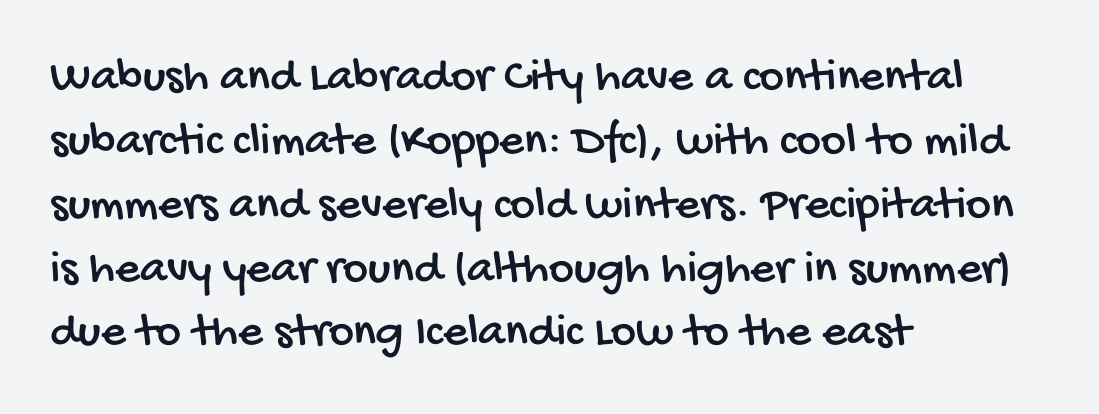
The letterforms sit shoulder to shoulder at normal distance. Horizontal alignment here is leftward, the default for most running prose. Leading: standard. Typographically, this falls in the sans-serif category.
